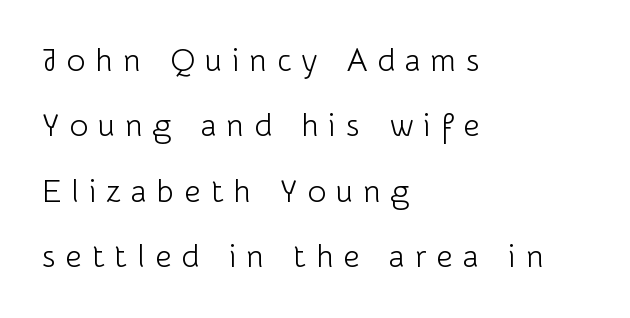
The image shows 32 px light sans-serif type, upright; set left-aligned, loose line spacing (2.04x), unusually wide letter spacing (+0.31 em), not underlined; low stroke contrast and a medium x-height.
